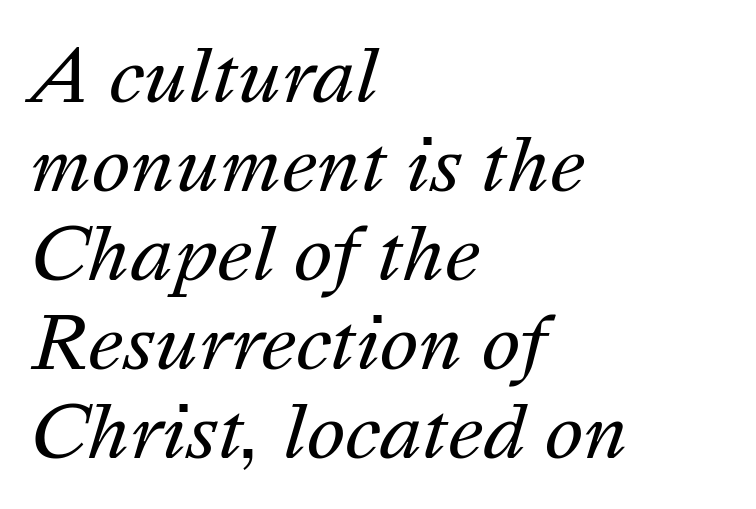
{"italic": "yes", "lean": "right", "slant_degrees": 16, "bold": "no", "weight": "regular", "width": "normal", "stroke_contrast": "medium", "x_height": "medium", "monospaced": "no", "underline": "no", "align": "left", "line_spacing_ratio": 1.22, "letter_spacing": "normal", "letter_spacing_em": 0.0, "glyph_px": 73}
